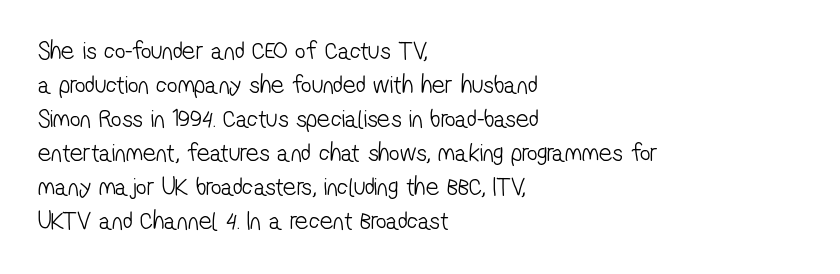
Q: Is the text bold? A: No.
Q: Is the text underlined? A: No.
Q: How is the paragraph aligned? A: Left-aligned.
Q: Is the spacing between letters normal or unusually wide? A: Normal.
Q: Is the spacing between lines tight, normal or loose? A: Normal.
